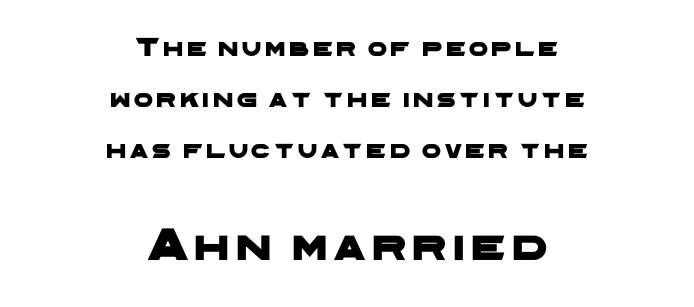
Beneath every word, the page is bare. The lower block of text is set noticeably larger than the block above it. A typesetter would call this proportional, since set widths differ per character. Is this a sans? Yes — the strokes have no serifs. Where is the straight margin? There isn't one; the lines are centered.
